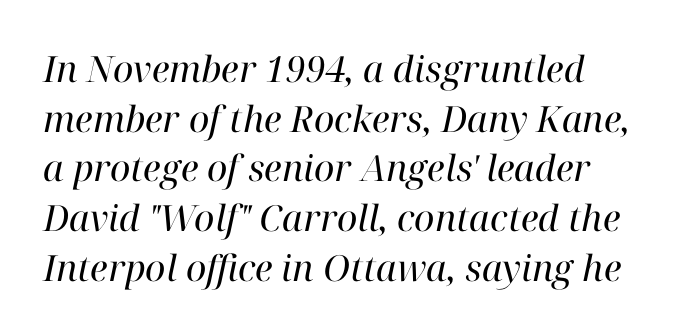
This reads as an unemphasized weight, regular at the heaviest. A classic flush-left, rag-right setting is used for this passage. The baseline area is clear. This is oblique type, the kind used for emphasis or titles.
